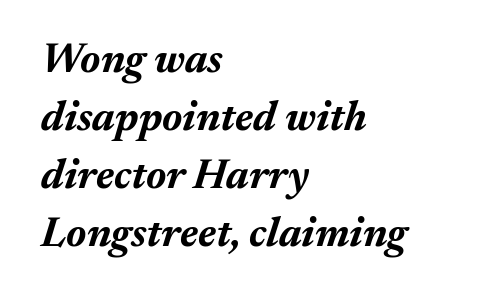
{"italic": "yes", "lean": "right", "slant_degrees": 17, "bold": "yes", "weight": "bold", "width": "normal", "stroke_contrast": "medium", "x_height": "medium", "monospaced": "no", "underline": "no", "align": "left", "line_spacing": "normal", "line_spacing_ratio": 1.38, "letter_spacing": "normal", "letter_spacing_em": 0.0, "glyph_px": 42}
